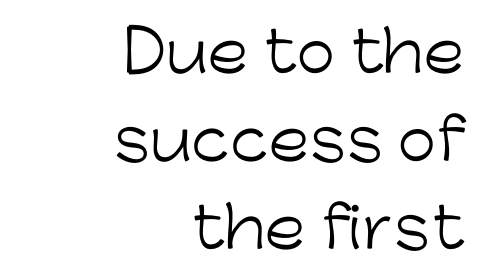
Q: Is the text bold? A: No.
Q: Is the text italic (slanted)? A: No, it is upright.
Q: Is the typeface a serif or a sans-serif typeface? A: Sans-serif.
Q: Is the text underlined? A: No.
Q: How is the paragraph aligned? A: Right-aligned.
Q: Is the spacing between letters normal or unusually wide? A: Normal.
Q: Is the spacing between lines tight, normal or loose? A: Normal.
Q: Width (condensed, normal, or wide)? A: Normal.
Q: Stroke contrast? A: Low.
Q: x-height? A: Medium.
Q: Monospaced? A: No.
